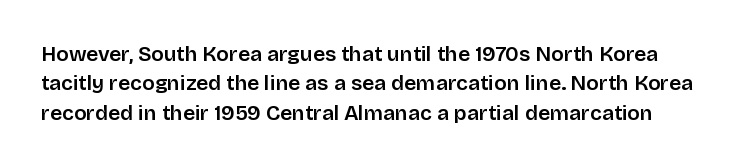
{"italic": "no", "underline": "no", "line_spacing": "normal", "line_spacing_ratio": 1.4, "letter_spacing": "normal", "letter_spacing_em": 0.0, "glyph_px": 21}
